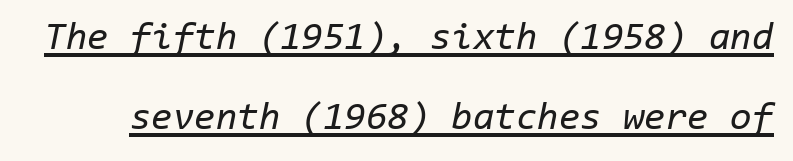
The image shows 39 px regular-weight type, italic (leaning right), monospaced; set loose line spacing (2.06x), normal letter spacing, underlined; low stroke contrast and a medium x-height.
